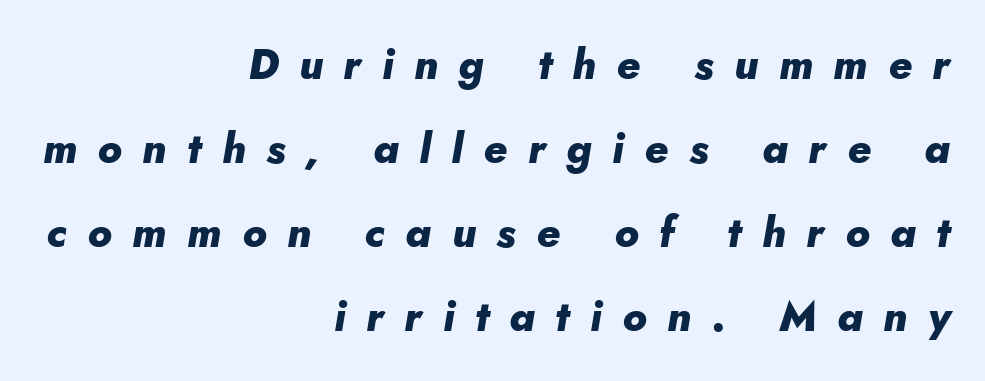
The image shows 42 px heavy type, italic (leaning right); set right-aligned, loose line spacing (2.0x), unusually wide letter spacing (+0.49 em), not underlined; low stroke contrast and a small x-height.
